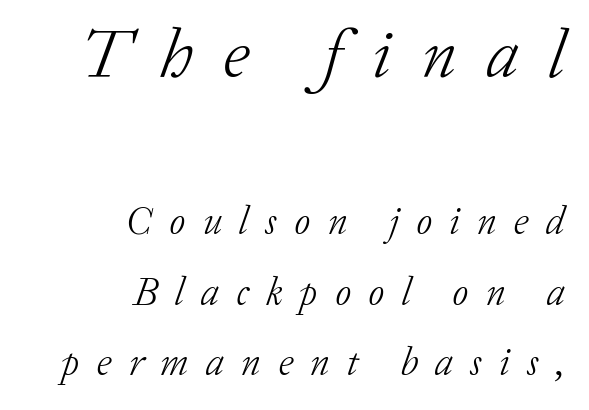
Q: Is the text bold? A: No.
Q: Is the text italic (slanted)? A: Yes, it leans right by about 20 degrees.
Q: Is the typeface a serif or a sans-serif typeface? A: Serif.
Q: Is the text underlined? A: No.
Q: How is the paragraph aligned? A: Right-aligned.
Q: Is the spacing between letters normal or unusually wide? A: Unusually wide.
Q: Which block of text is set in a larger size, the first (top) or the second (bottom)? A: The first (top) one.
Q: Width (condensed, normal, or wide)? A: Normal.
Q: Stroke contrast? A: Low.
Q: x-height? A: Medium.
Q: Monospaced? A: No.
